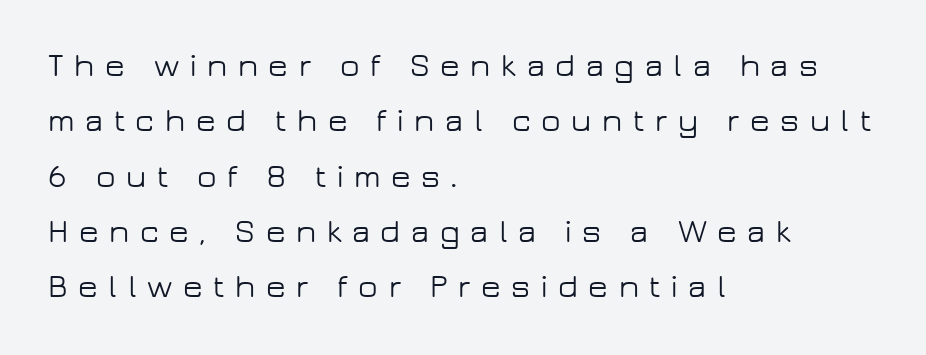
Casual observation: everything's shoved over to the left. Inter-character spacing is expanded well beyond the font's built-in metrics. Lines of text with bare space underneath. Do the characters align in a grid? No, the font is proportional.
